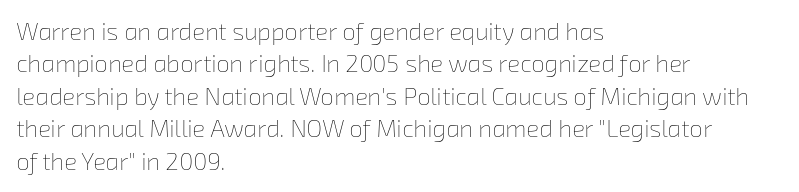
{"bold": "no", "underline": "no", "align": "left", "line_spacing": "normal", "line_spacing_ratio": 1.35, "letter_spacing": "normal", "letter_spacing_em": 0.0, "glyph_px": 24}
